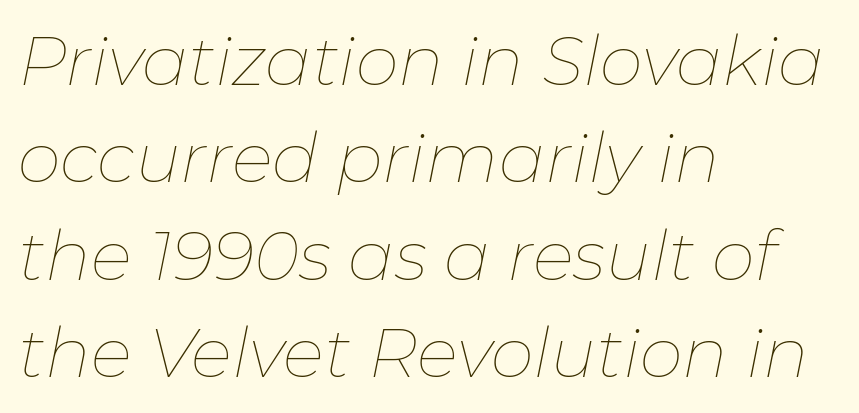
Q: Is the text bold? A: No.
Q: Is the text italic (slanted)? A: Yes, it leans right by about 11 degrees.
Q: Is the text underlined? A: No.
Q: How is the paragraph aligned? A: Left-aligned.
Q: Is the spacing between letters normal or unusually wide? A: Normal.
Q: Is the spacing between lines tight, normal or loose? A: Normal.
Q: Width (condensed, normal, or wide)? A: Normal.
Q: Stroke contrast? A: Low.
Q: x-height? A: Medium.
Q: Monospaced? A: No.
